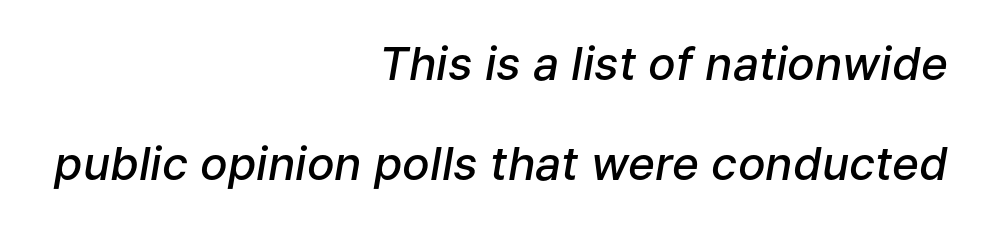
Q: Is the text bold? A: Semi-bold.
Q: Is the text italic (slanted)? A: Yes, it leans right by about 9 degrees.
Q: Is the text underlined? A: No.
Q: How is the paragraph aligned? A: Right-aligned.
Q: Is the spacing between letters normal or unusually wide? A: Normal.
Q: Is the spacing between lines tight, normal or loose? A: Loose.
Q: Width (condensed, normal, or wide)? A: Normal.
Q: Stroke contrast? A: Low.
Q: x-height? A: Medium.
Q: Monospaced? A: No.
